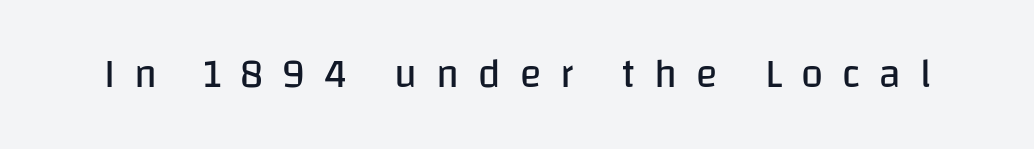
{"serif": "no", "italic": "no", "bold": "no", "weight": "regular", "width": "normal", "stroke_contrast": "low", "x_height": "large", "monospaced": "no", "underline": "no", "letter_spacing": "wide", "letter_spacing_em": 0.47, "glyph_px": 40}
